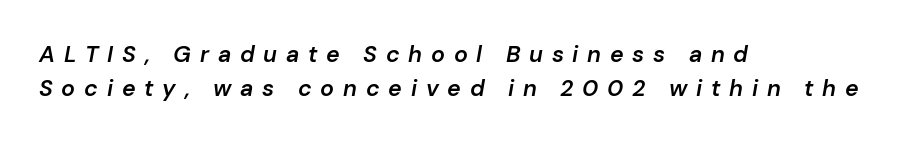
{"italic": "yes", "lean": "right", "slant_degrees": 10, "bold": "semi", "underline": "no", "align": "left", "line_spacing": "normal", "line_spacing_ratio": 1.5, "letter_spacing": "wide", "letter_spacing_em": 0.38, "glyph_px": 23}
